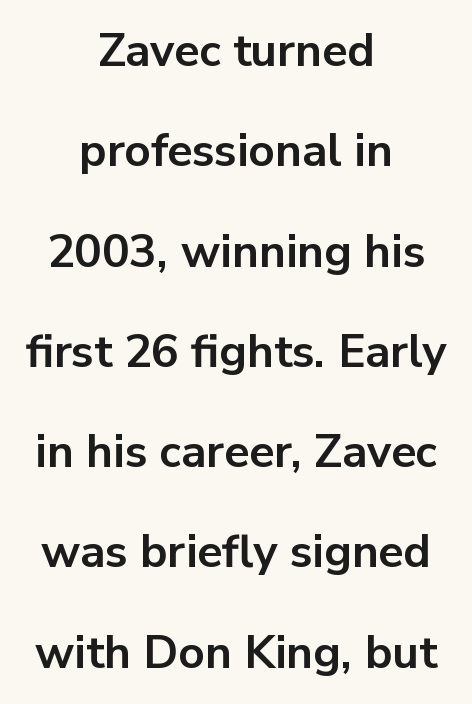
Quick note: not italic, upright. The block of text is sparse from top to bottom, with ample space between rows. Is the letter spacing exaggerated? No — it looks like the ordinary default. Leftover space on each line is divided equally before and after the words. The sample has been set heavy, in full bold. The font family rendered here belongs to the sans-serif group.
